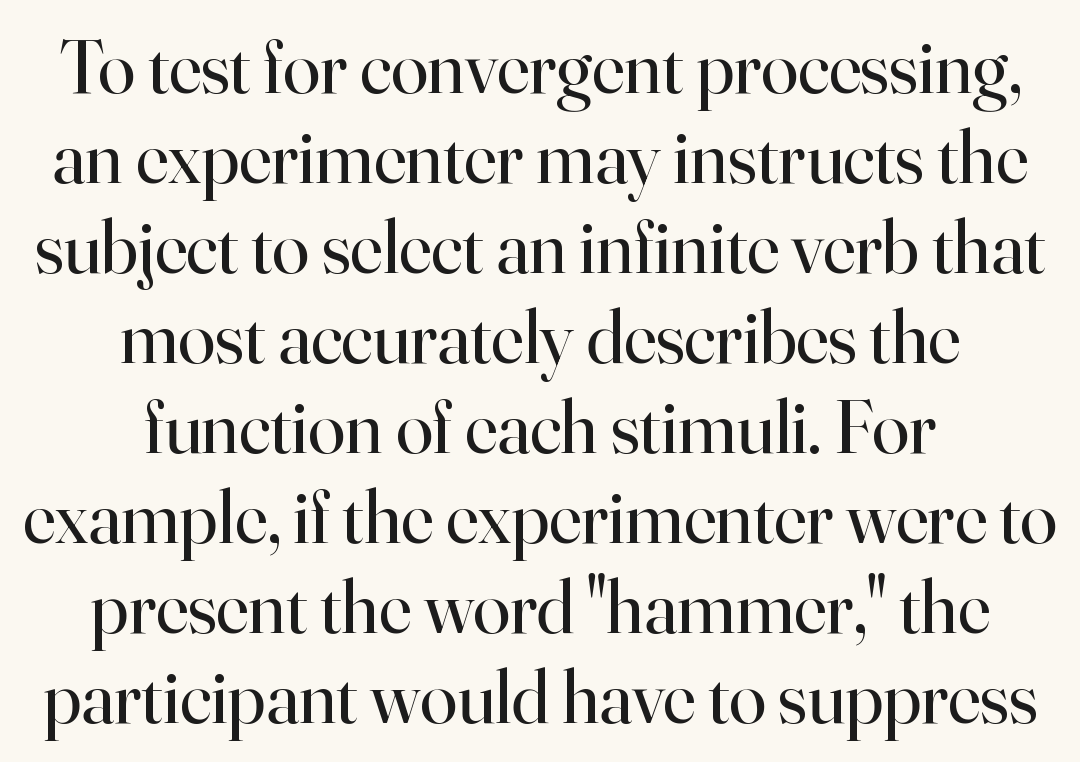
Q: Is the text bold? A: No.
Q: Is the text italic (slanted)? A: No, it is upright.
Q: Is the typeface a serif or a sans-serif typeface? A: Serif.
Q: Is the text underlined? A: No.
Q: How is the paragraph aligned? A: Centered.
Q: Is the spacing between letters normal or unusually wide? A: Normal.
Q: Width (condensed, normal, or wide)? A: Normal.
Q: Stroke contrast? A: High.
Q: x-height? A: Small.
Q: Monospaced? A: No.
